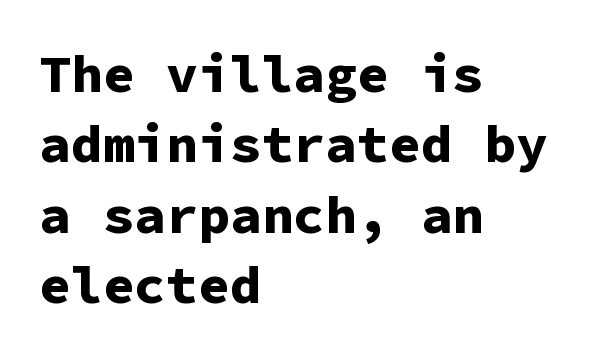
{"serif": "no", "italic": "no", "bold": "yes", "weight": "bold", "width": "normal", "stroke_contrast": "low", "x_height": "medium", "monospaced": "yes", "underline": "no", "align": "left", "line_spacing": "normal", "line_spacing_ratio": 1.33, "letter_spacing": "normal", "letter_spacing_em": 0.0, "glyph_px": 53}
